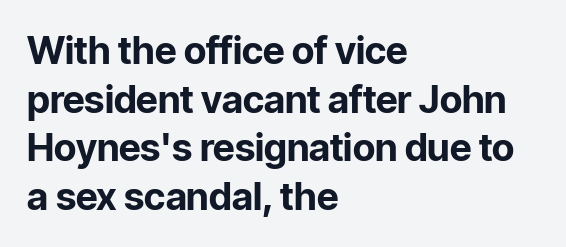
{"serif": "no", "italic": "no", "bold": "yes", "weight": "bold", "width": "normal", "stroke_contrast": "low", "x_height": "medium", "monospaced": "no", "underline": "no", "align": "left", "line_spacing": "normal", "line_spacing_ratio": 1.28, "letter_spacing": "normal", "letter_spacing_em": 0.0, "glyph_px": 38}
